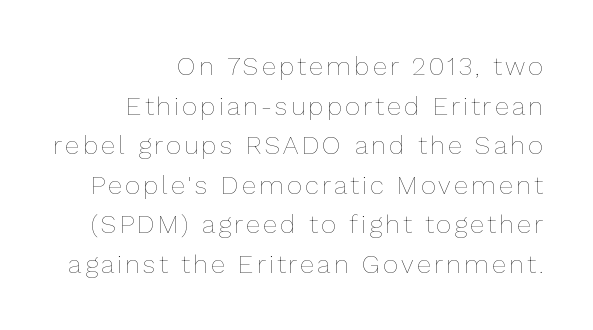
The image shows 26 px text type, upright; set right-aligned, normal line spacing (1.52x), not underlined.
